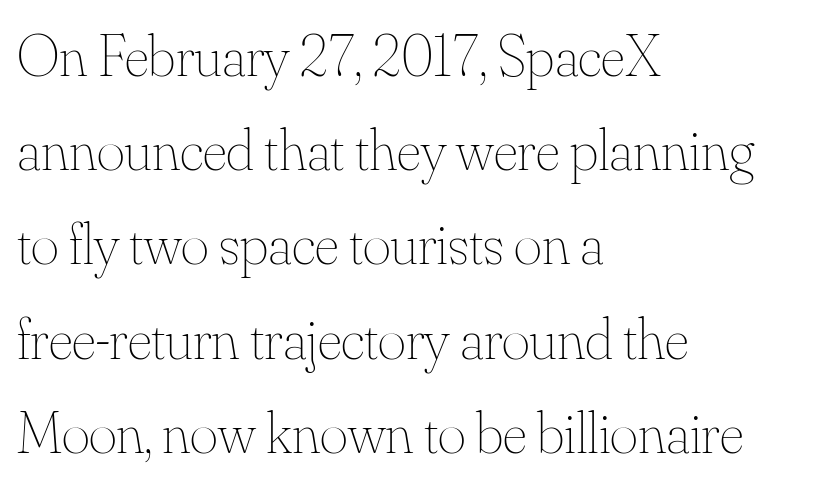
{"italic": "no", "bold": "no", "weight": "thin", "width": "normal", "stroke_contrast": "medium", "x_height": "small", "monospaced": "no", "underline": "no", "align": "left", "line_spacing": "normal", "line_spacing_ratio": 1.57, "letter_spacing": "normal", "letter_spacing_em": 0.0, "glyph_px": 60}
